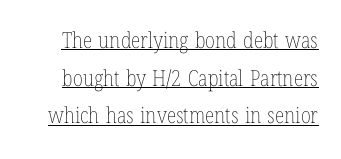
Heft: none added — not bold. What stands out about the letter spacing? Nothing — it is the standard amount. A rule runs beneath these lines of type. No italicization has been applied; the sample stays upright.
